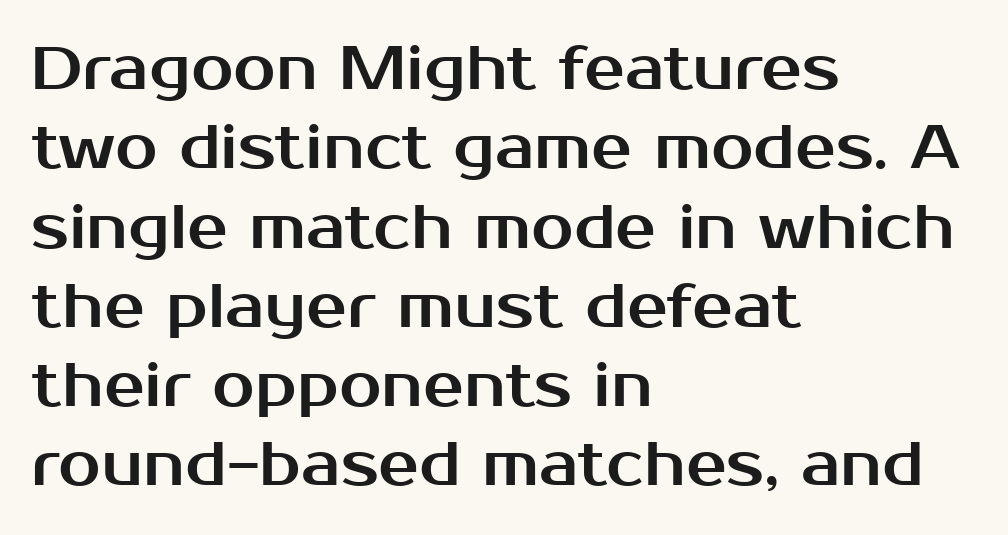
Line starts are locked; line ends wander. The vertical gap from one line to the next is medium. The lettering stays uniformly vertical, giving the passage a roman look. Spacing between characters is what you'd get straight out of the box. Glance below the letters and you will spot only blank space. Character widths vary here, with narrow letters taking less room than wide ones.
